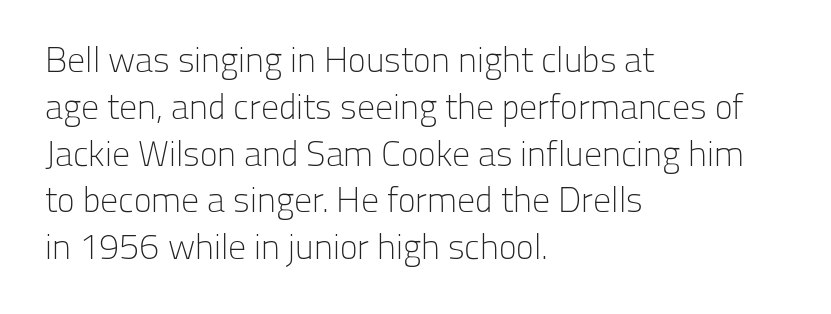
The image shows 36 px light sans-serif type, upright; set left-aligned, normal line spacing (1.3x), normal letter spacing, not underlined; low stroke contrast and a medium x-height.
